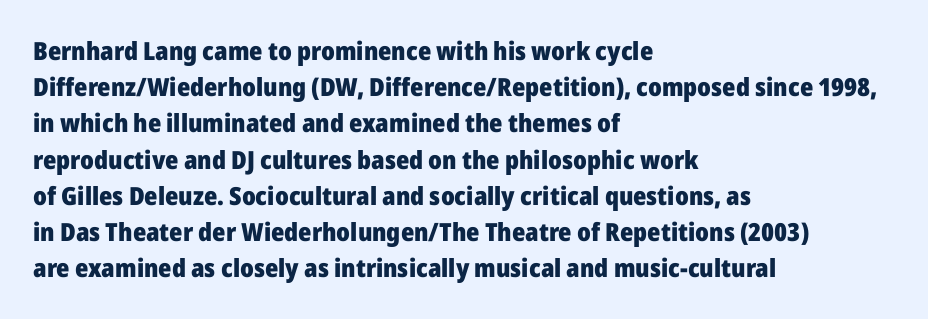
The image shows 25 px bold type, upright; set left-aligned, normal line spacing (1.45x), normal letter spacing, not underlined.
